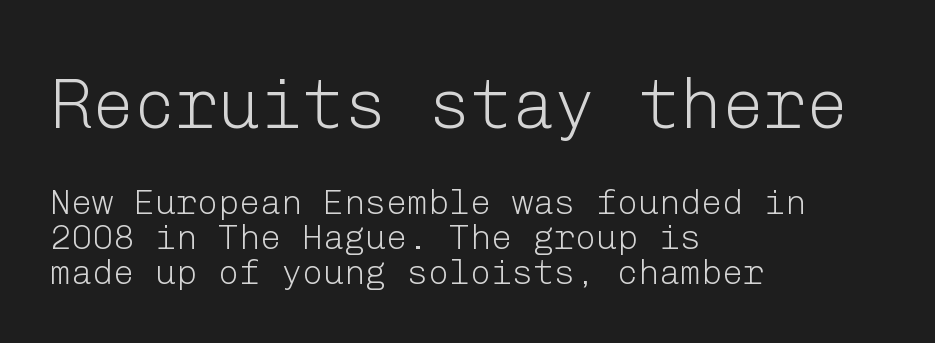
Think standard paragraph weight, or any step lighter than that. Tall strokes in this sample are plumb rather than angled. The rendering shrinks the type as you move from the upper chunk to the lower. The designer dialed line spacing down below the default. Serifs: no, the terminals of the letterforms are clean.
